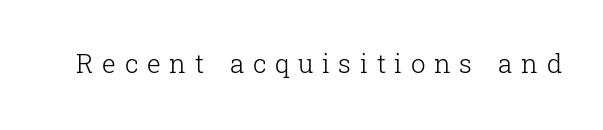
These lines have a slow, spaced-out rhythm from letter to letter. No chunkiness to these letters — they're not bold. The foot of each line stays bare and open. Italic? Not at all — the glyphs are vertical.
